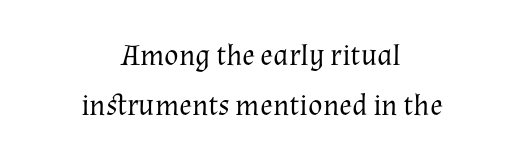
Unlike italic type, these characters show no tilt at all. Does the type have serifs? Yes, each stem ends in a small foot. No word sits above an underline. Between one letter and the next there's only the usual sliver of space. Do the characters align in a grid? No, the font is proportional. No heavy texture on the line: the type isn't bold.
